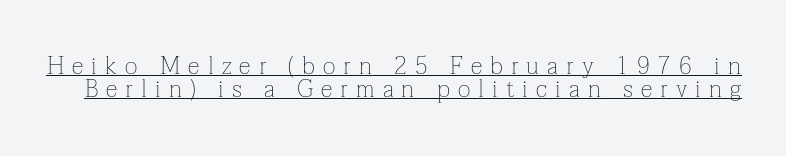
The image shows 24 px text type, upright; set tight line spacing (0.96x), unusually wide letter spacing (+0.34 em), underlined.
